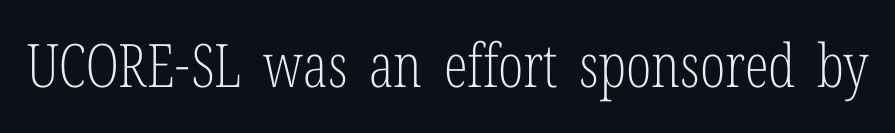
Q: Is the text bold? A: No.
Q: Is the text italic (slanted)? A: No, it is upright.
Q: Is the typeface a serif or a sans-serif typeface? A: Serif.
Q: Is the text underlined? A: No.
Q: Is the spacing between letters normal or unusually wide? A: Normal.
Q: Width (condensed, normal, or wide)? A: Condensed.
Q: Stroke contrast? A: Low.
Q: x-height? A: Medium.
Q: Monospaced? A: No.
